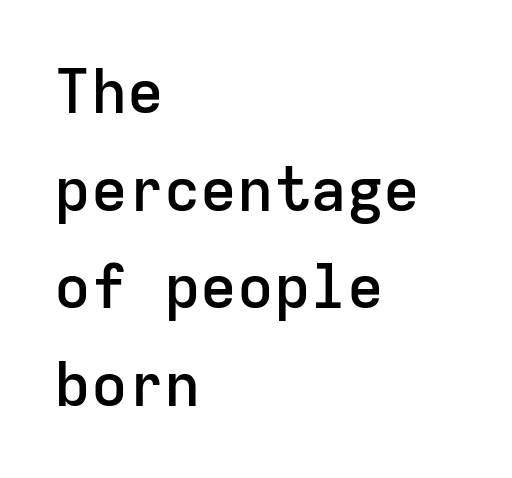
Typographically, this falls in the sans-serif category. The block of text has a typical density, with ordinary space between rows. The specimen omits any rule beneath the text block's lines. Strokes here are thickened, but only to semibold level. Each letter, wide or thin by design, is forced into the same width here.
